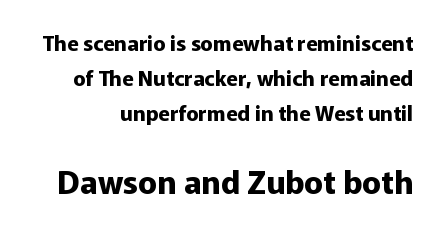
Each row of text sits above clean, open space. Compared with typical paragraphs, the rows here are spaced about the same. Pretty heavy lettering here — definitely bold. The face used here is proportionally spaced, like ordinary book or web type. Observe the ordinary spacing: letters are neighbours, not strangers. Serifs: no, the terminals of the letterforms are clean.
